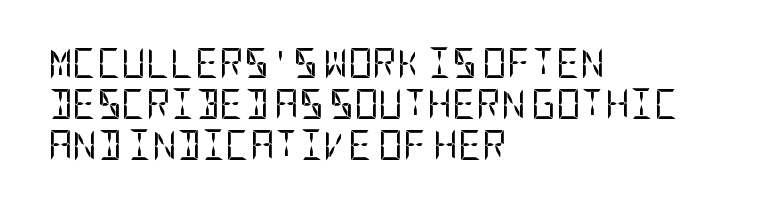
The image shows 30 px regular-weight, condensed sans-serif type, upright; set left-aligned, normal line spacing (1.36x), normal letter spacing, not underlined; low stroke contrast and a large x-height.
